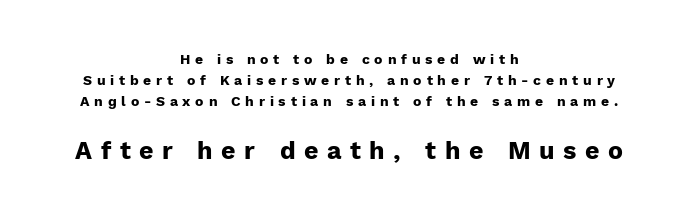
Is the letter spacing exaggerated? Yes — the characters are pushed far apart. Check under the words: just untouched page. The rendering enlarges the type as you move from the upper chunk to the lower. Teacher's note: observe the equal gaps on both sides — that is centered alignment.
